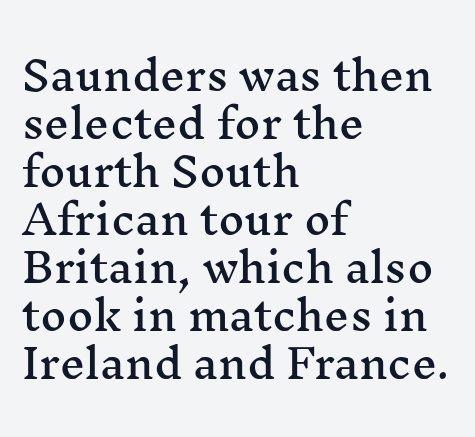
{"serif": "yes", "italic": "no", "width": "wide", "stroke_contrast": "medium", "x_height": "medium", "monospaced": "no", "underline": "no", "align": "left", "line_spacing_ratio": 1.2, "letter_spacing": "normal", "letter_spacing_em": 0.0, "glyph_px": 40}
